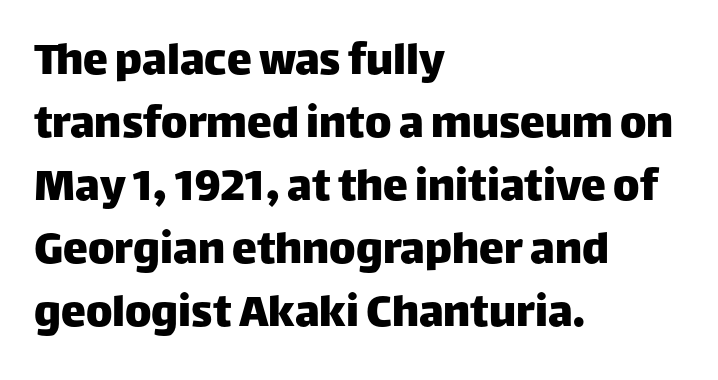
The image shows 50 px sans-serif type, upright; set left-aligned, normal line spacing (1.26x), normal letter spacing, not underlined; low stroke contrast and a large x-height.
